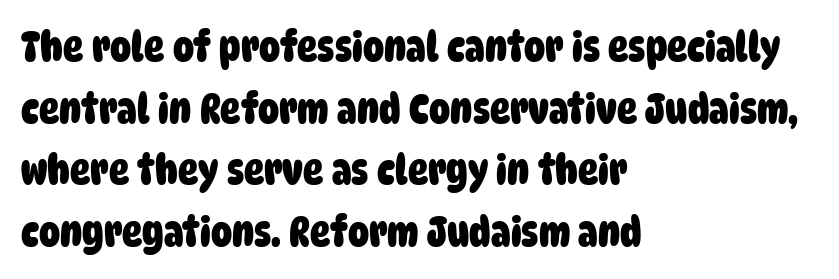
{"serif": "no", "bold": "yes", "weight": "heavy", "width": "condensed", "stroke_contrast": "low", "x_height": "large", "monospaced": "no", "underline": "no", "align": "left", "line_spacing": "normal", "line_spacing_ratio": 1.47, "letter_spacing": "normal", "letter_spacing_em": 0.0, "glyph_px": 42}
